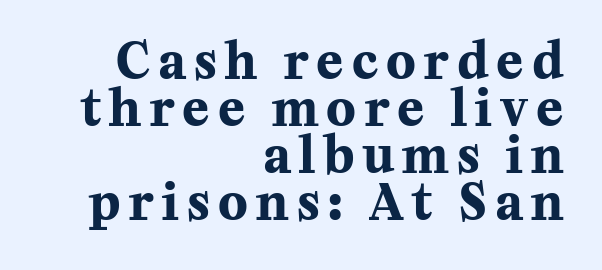
The characters look thick and weighty, a clear bold. To sum up the face: it has serifs. This is the regular roman posture of the typeface. Honestly, there is no underline to notice here at all. Layout note: lines flush right.
